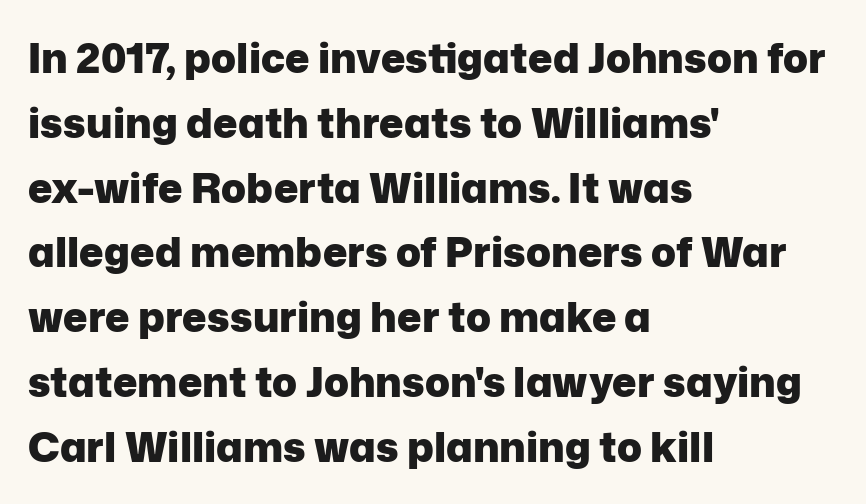
{"serif": "no", "italic": "no", "bold": "yes", "weight": "heavy", "width": "normal", "stroke_contrast": "low", "x_height": "medium", "monospaced": "no", "underline": "no", "align": "left", "line_spacing": "normal", "line_spacing_ratio": 1.58, "letter_spacing": "normal", "letter_spacing_em": 0.0, "glyph_px": 41}
